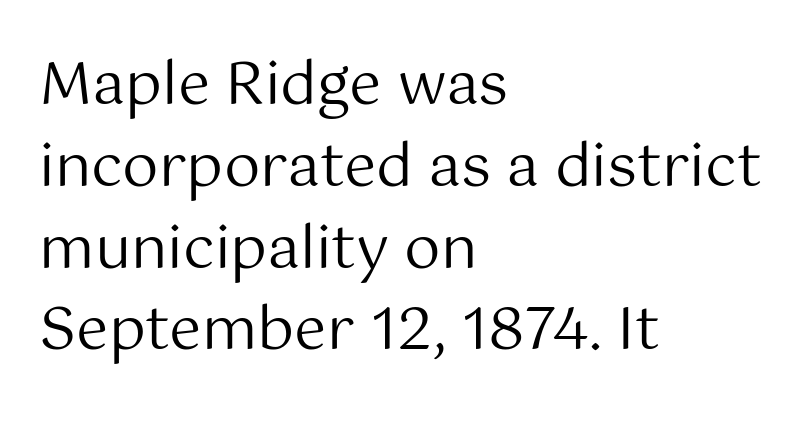
Summary of vertical rhythm: regular, with standard interline spacing. This is roman type, the default non-slanted kind. Only glyphs here, with clear space below each row. Bold? No — there's no thickening of the strokes. Is this a fixed-width face? No — the glyphs have proportional, varying widths.
